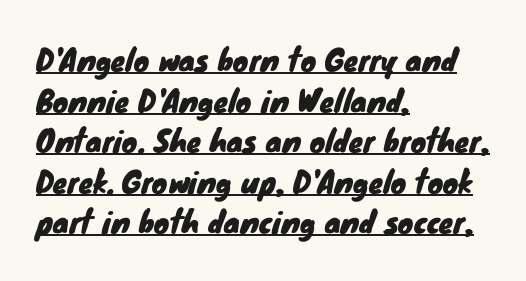
The image shows 29 px sans-serif type; set left-aligned, normal line spacing (1.4x), normal letter spacing, underlined; low stroke contrast and a small x-height.
